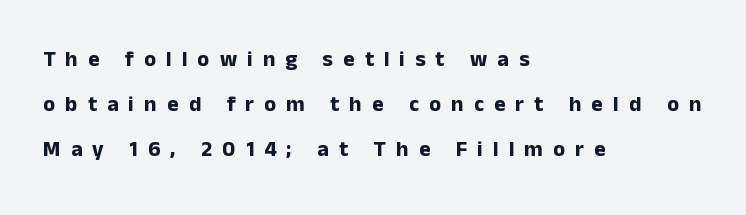
What stands out about the letter spacing? Its width — letters are far apart. Descenders hang freely into open space. These words are printed bold, with thick strokes throughout. Line starts are locked; line ends wander. Do the letters lean? They stand straight.
